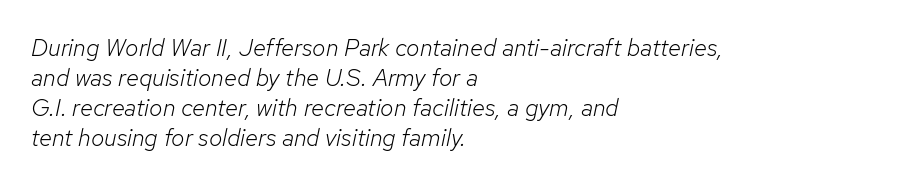
{"italic": "yes", "lean": "right", "slant_degrees": 12, "bold": "no", "underline": "no", "align": "left", "line_spacing": "normal", "line_spacing_ratio": 1.25, "letter_spacing": "normal", "letter_spacing_em": 0.0, "glyph_px": 24}
